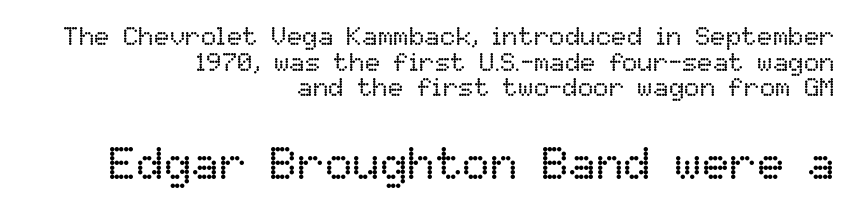
{"italic": "no", "bold": "no", "weight": "regular", "width": "normal", "stroke_contrast": "low", "x_height": "medium", "monospaced": "no", "underline": "no", "align": "right", "line_spacing": "tight", "line_spacing_ratio": 0.99, "letter_spacing": "normal", "letter_spacing_em": 0.0, "larger_block": "second", "size_ratio": 1.77, "glyph_px": 46}
